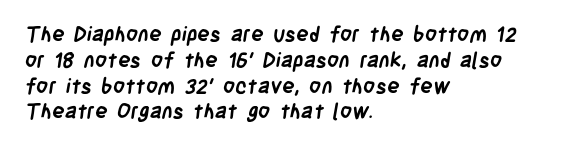
{"bold": "yes", "underline": "no", "align": "left", "line_spacing_ratio": 1.23, "letter_spacing": "normal", "letter_spacing_em": 0.0, "glyph_px": 21}
